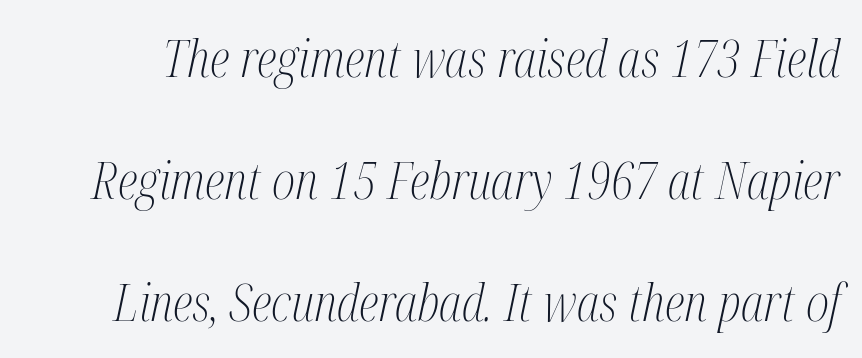
The image shows 51 px light, condensed serif type, italic (leaning right); set loose line spacing (2.39x), normal letter spacing, not underlined; medium stroke contrast and a medium x-height.
